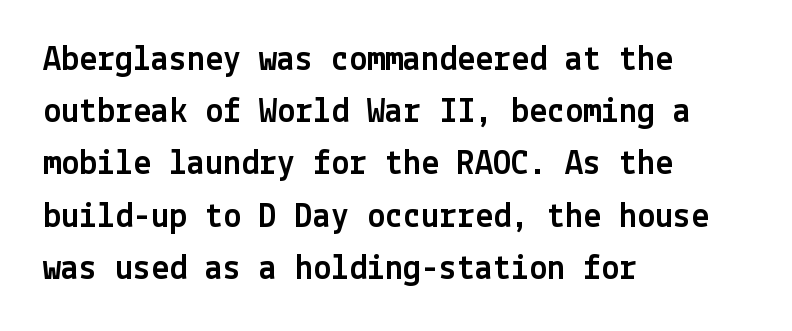
The lines are quadded left. Vertically, the passage feels balanced, rows spaced as you'd expect. Italic? Not at all — the glyphs are vertical. Each row of text sits above clean, open space.
